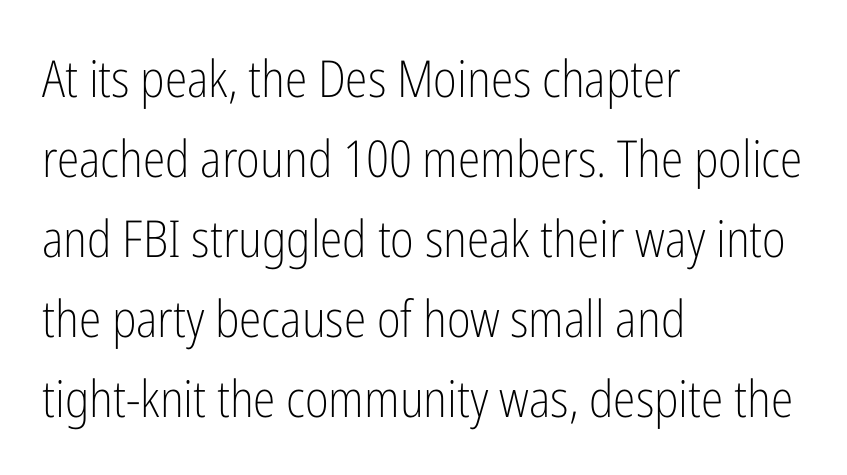
The image shows 51 px light, condensed sans-serif type, upright; set left-aligned, normal line spacing (1.57x), normal letter spacing, not underlined; low stroke contrast and a medium x-height.
